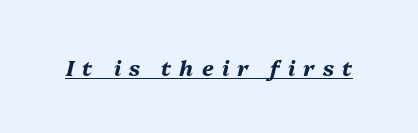
Slanted lettering throughout. Is there an underline? Yes — a line sits under the letters. Display-style spreading of the glyphs; the letterfit is very open. Typesetter's note: full bold, strokes at maximum text heaviness.
